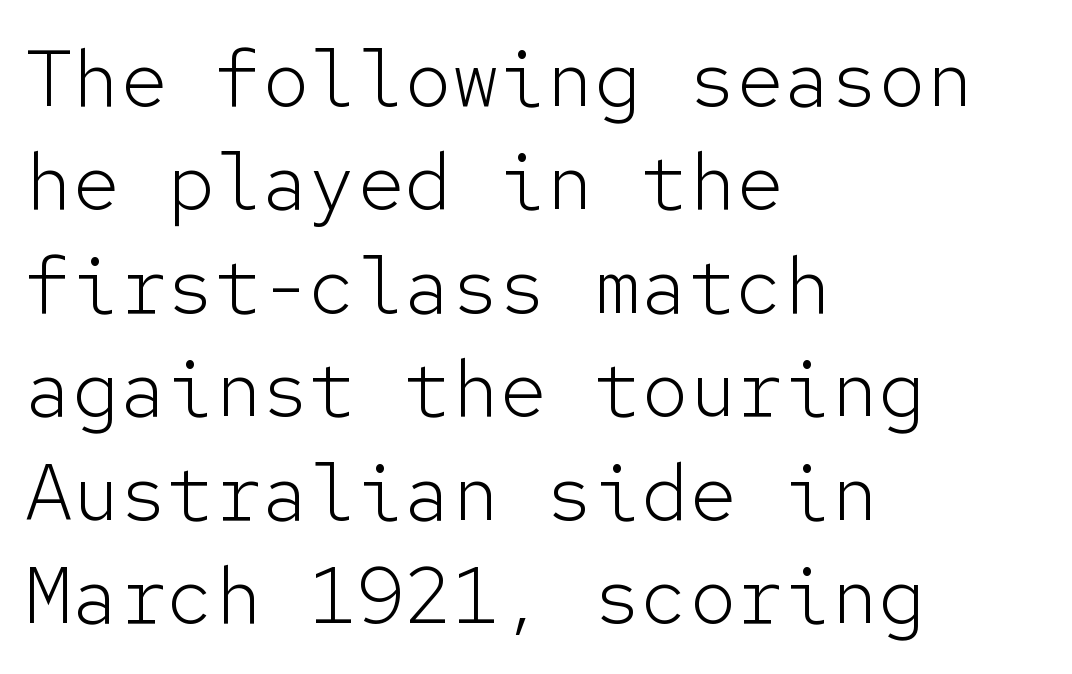
Ordinary non-slanted type is in use. A normal amount of white space separates one row of letters from the next. Look at the bottom of the vertical strokes: they stop flat, with no serifs. Where is the straight margin? On the left.
